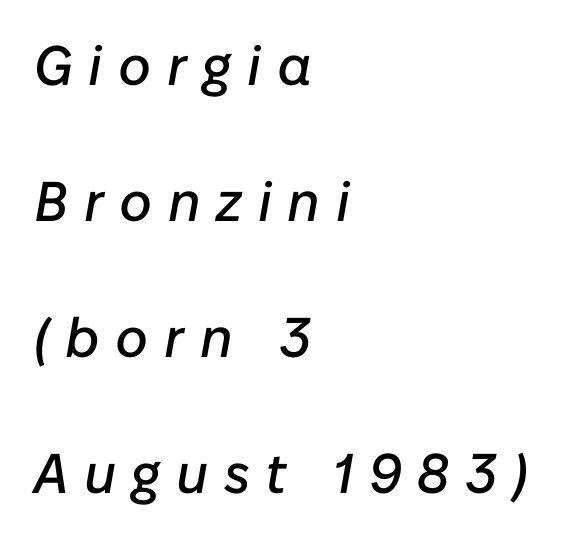
The gap between lines stays unmarked. The specimen reads as italic at a glance. Notice the wide empty band between every row — that's loose leading. The typesetter chose a ragged-right arrangement here. A typesetter would call this heavily tracked-out type. Spacing verdict: proportional, widths tailored to each character.
